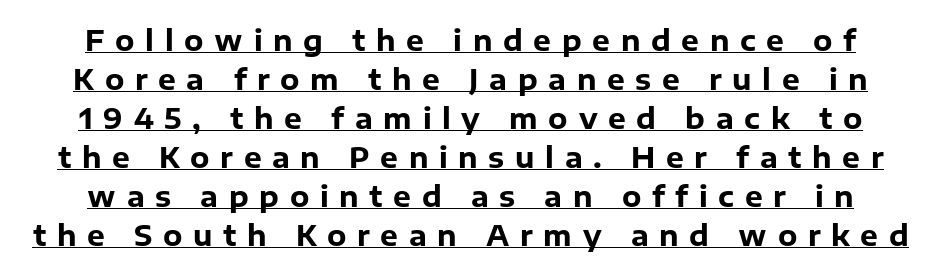
The image shows 28 px heavy sans-serif type, upright; set normal line spacing (1.39x), unusually wide letter spacing (+0.38 em), underlined; low stroke contrast and a medium x-height.
